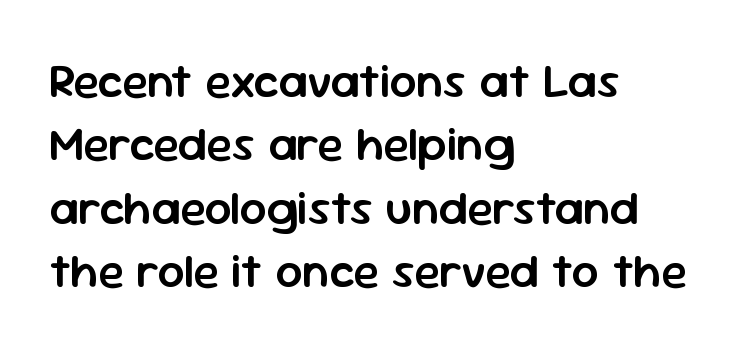
Q: Is the text bold? A: Semi-bold.
Q: Is the text italic (slanted)? A: No, it is upright.
Q: Is the typeface a serif or a sans-serif typeface? A: Sans-serif.
Q: Is the text underlined? A: No.
Q: How is the paragraph aligned? A: Left-aligned.
Q: Is the spacing between letters normal or unusually wide? A: Normal.
Q: Is the spacing between lines tight, normal or loose? A: Normal.
Q: Width (condensed, normal, or wide)? A: Normal.
Q: Stroke contrast? A: Low.
Q: x-height? A: Medium.
Q: Monospaced? A: No.
